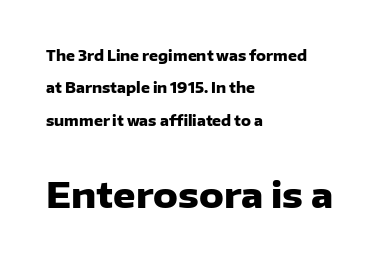
The image shows 35 px heavy sans-serif type, upright; set left-aligned, loose line spacing (2.31x), normal letter spacing, not underlined; the second (bottom) block is 2.5x larger; low stroke contrast and a medium x-height.
